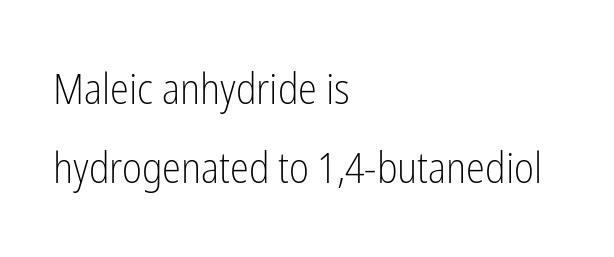
The image shows 43 px light, condensed sans-serif type, upright; set left-aligned, line spacing 1.84x, normal letter spacing, not underlined; low stroke contrast and a medium x-height.
